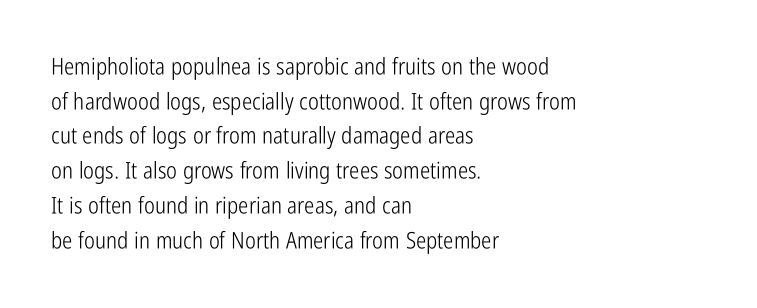
{"italic": "no", "bold": "no", "underline": "no", "align": "left", "line_spacing": "normal", "line_spacing_ratio": 1.51, "letter_spacing": "normal", "letter_spacing_em": 0.0, "glyph_px": 23}
